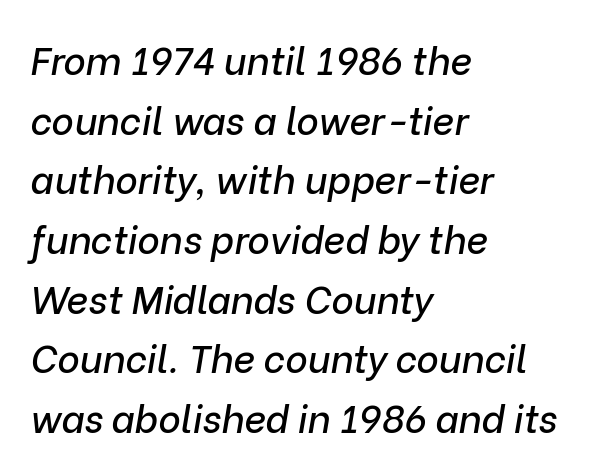
The image shows 38 px text type, italic (leaning right); set left-aligned, normal line spacing (1.57x), normal letter spacing, not underlined; low stroke contrast and a medium x-height.
